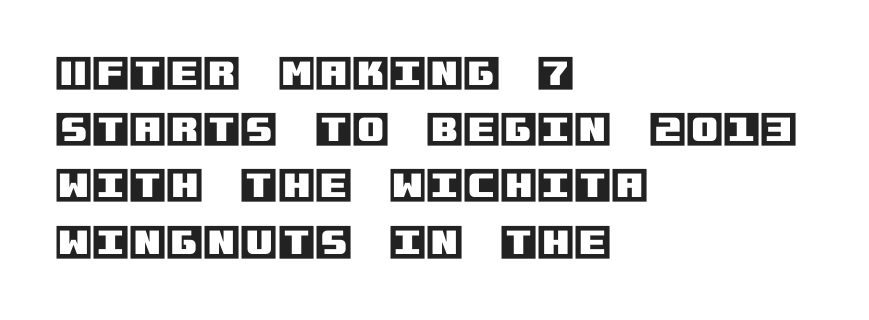
The vertical gap from one line to the next is medium. Anything drawn beneath the words? Only blank space. Nobody touched the tracking dial on this one. Posture: vertical.
